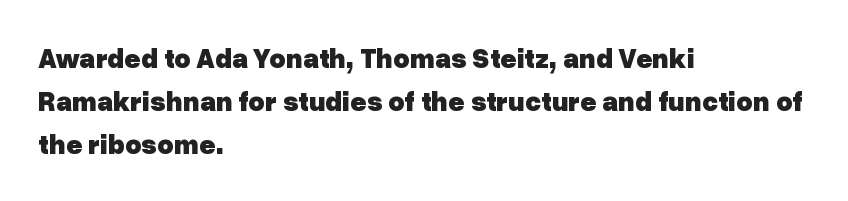
{"serif": "no", "italic": "no", "bold": "yes", "weight": "heavy", "width": "normal", "stroke_contrast": "low", "x_height": "medium", "monospaced": "no", "underline": "no", "align": "left", "line_spacing": "normal", "line_spacing_ratio": 1.54, "letter_spacing": "normal", "letter_spacing_em": 0.0, "glyph_px": 28}
